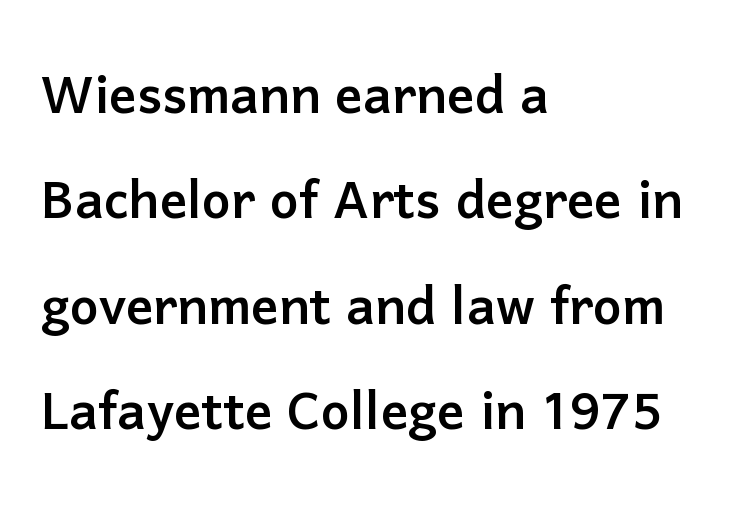
{"serif": "no", "italic": "no", "width": "normal", "stroke_contrast": "low", "x_height": "medium", "monospaced": "no", "underline": "no", "align": "left", "line_spacing": "normal", "line_spacing_ratio": 1.55, "letter_spacing": "normal", "letter_spacing_em": 0.0, "glyph_px": 68}
